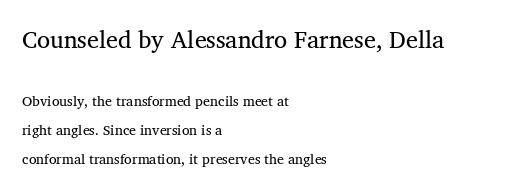
{"bold": "no", "underline": "no", "align": "left", "line_spacing": "loose", "line_spacing_ratio": 2.07, "letter_spacing": "normal", "letter_spacing_em": 0.0, "larger_block": "first", "size_ratio": 1.71, "glyph_px": 24}
